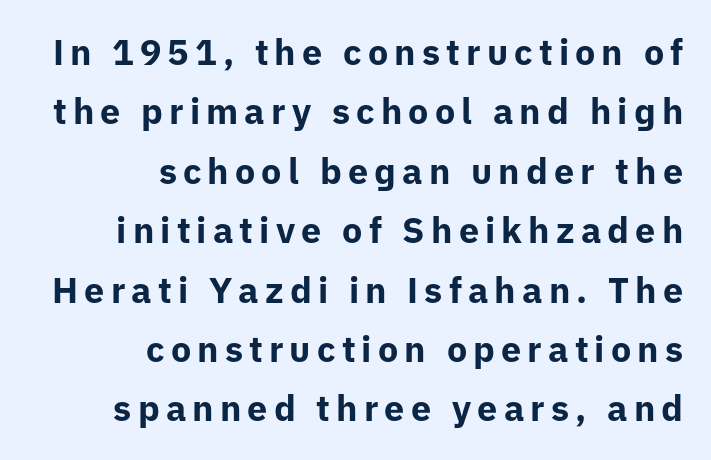
These lines are rendered in a variable-pitch font. Pretty heavy lettering here — definitely bold. Only glyphs here, with clear space below each row. Each new line begins a customary step beneath the previous one. The glyphs in this specimen are sans serif. Typeset ragged left — the right edge is the straight one.
